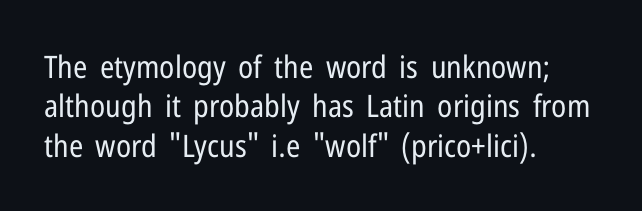
Q: Is the text bold? A: No.
Q: Is the text italic (slanted)? A: No, it is upright.
Q: Is the typeface a serif or a sans-serif typeface? A: Sans-serif.
Q: Is the text underlined? A: No.
Q: How is the paragraph aligned? A: Left-aligned.
Q: Is the spacing between letters normal or unusually wide? A: Normal.
Q: Is the spacing between lines tight, normal or loose? A: Normal.
Q: Width (condensed, normal, or wide)? A: Condensed.
Q: Stroke contrast? A: Low.
Q: x-height? A: Medium.
Q: Monospaced? A: No.
